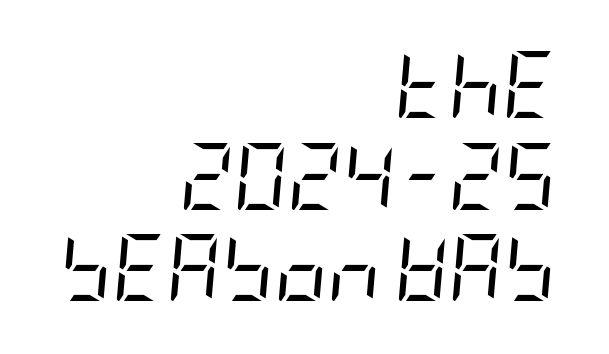
Q: Is the text bold? A: No.
Q: Is the text italic (slanted)? A: Yes, it leans right by about 5 degrees.
Q: Is the text underlined? A: No.
Q: How is the paragraph aligned? A: Right-aligned.
Q: Is the spacing between letters normal or unusually wide? A: Normal.
Q: Is the spacing between lines tight, normal or loose? A: Normal.
Q: Width (condensed, normal, or wide)? A: Condensed.
Q: Stroke contrast? A: Low.
Q: x-height? A: Large.
